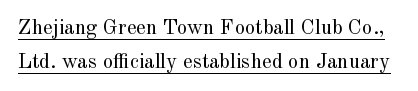
Q: Is the text bold? A: No.
Q: Is the text italic (slanted)? A: No, it is upright.
Q: Is the text underlined? A: Yes.
Q: Is the spacing between letters normal or unusually wide? A: Normal.
Q: Is the spacing between lines tight, normal or loose? A: Normal.
